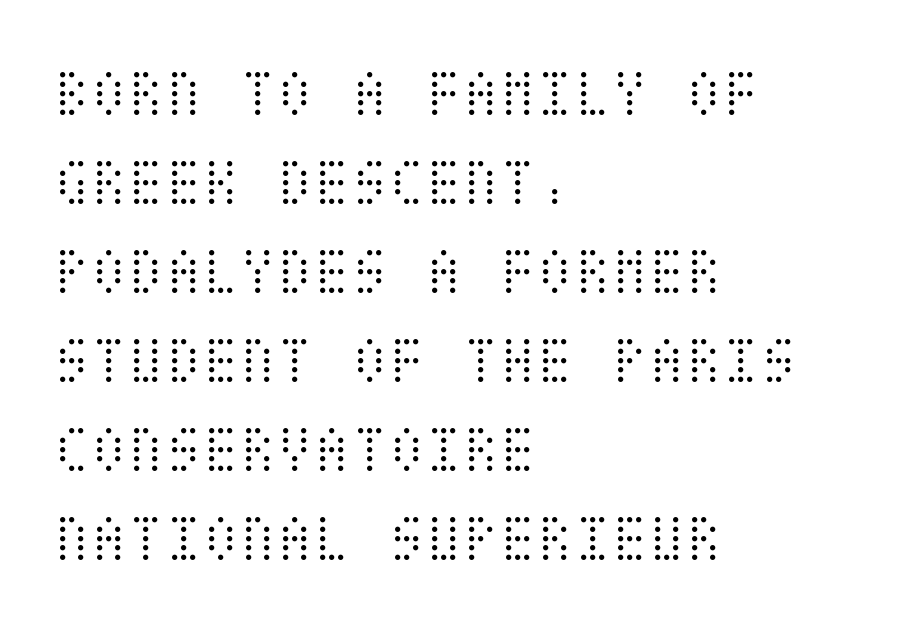
The image shows 68 px light, condensed type, upright; set left-aligned, normal line spacing (1.31x), normal letter spacing, not underlined; medium stroke contrast and a large x-height.
